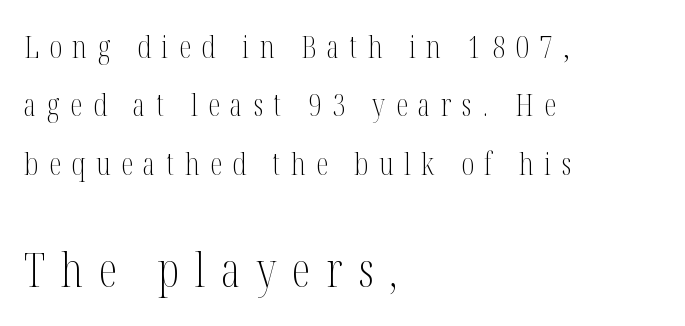
Q: Is the text bold? A: No.
Q: Is the text italic (slanted)? A: No, it is upright.
Q: Is the typeface a serif or a sans-serif typeface? A: Serif.
Q: Is the text underlined? A: No.
Q: How is the paragraph aligned? A: Left-aligned.
Q: Is the spacing between letters normal or unusually wide? A: Unusually wide.
Q: Which block of text is set in a larger size, the first (top) or the second (bottom)? A: The second (bottom) one.
Q: Width (condensed, normal, or wide)? A: Condensed.
Q: Stroke contrast? A: Medium.
Q: x-height? A: Medium.
Q: Monospaced? A: No.
